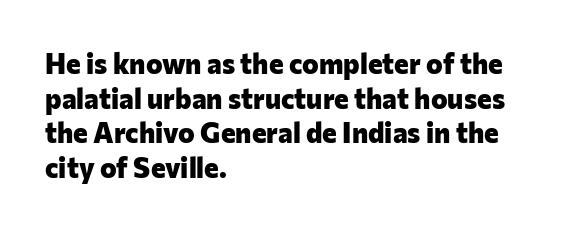
The typesetting leans heavy: a genuine bold. The type sits square on the baseline with zero lean. Check the space under the baseline: it is left empty. Here the designer chose a conventional face with non-uniform glyph widths.
